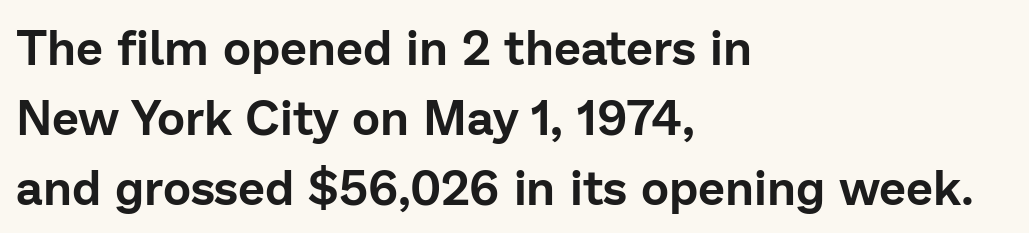
The space beneath each line is pristine and unruled. You could not count columns in this text — the font is proportionally spaced. The tracking reads as untouched default to a designer's eye. In terms of leading, this rendering sits right in the middle. These lines are composed in type without serifs.
